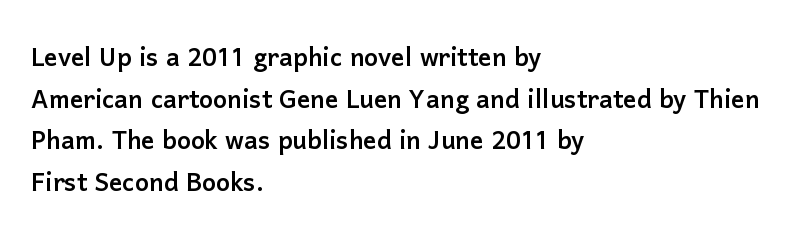
The image shows 33 px sans-serif type, upright; set left-aligned, normal line spacing (1.26x), normal letter spacing, not underlined; low stroke contrast and a medium x-height.
